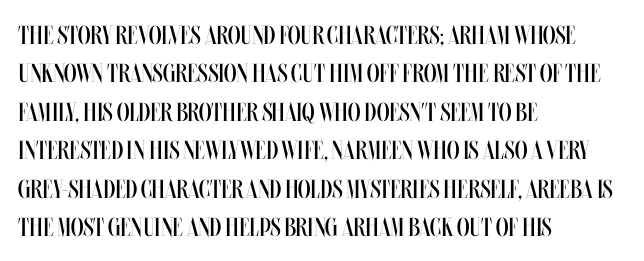
The image shows 26 px text type, upright; set left-aligned, normal line spacing (1.48x), normal letter spacing, not underlined.
